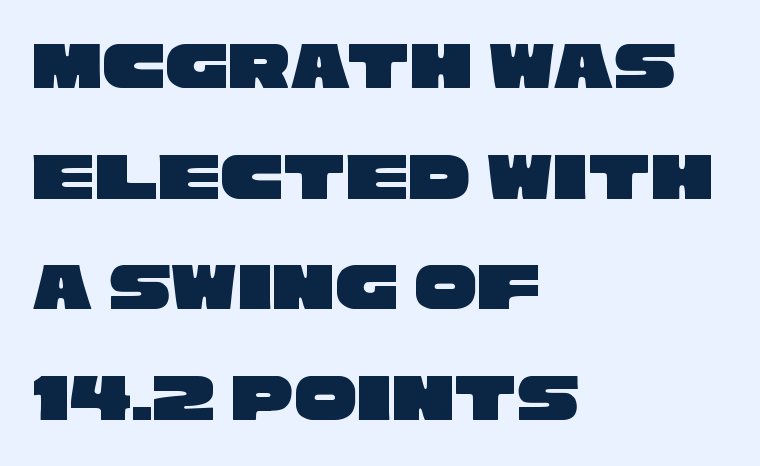
{"serif": "no", "width": "wide", "stroke_contrast": "low", "x_height": "large", "monospaced": "no", "underline": "no", "align": "left", "line_spacing": "normal", "line_spacing_ratio": 1.58, "letter_spacing": "normal", "letter_spacing_em": 0.0, "glyph_px": 70}
